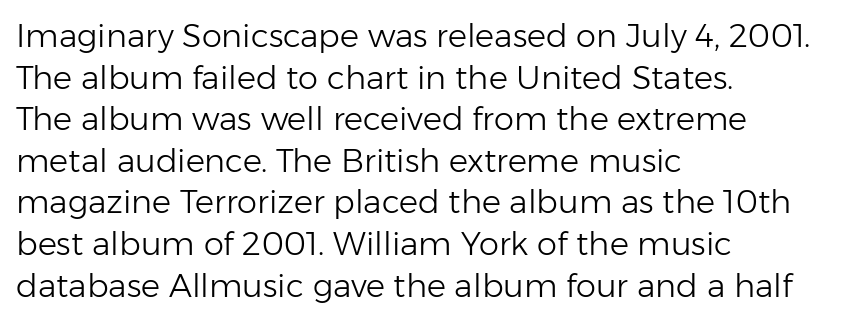
The image shows 32 px light sans-serif type, upright; set left-aligned, normal line spacing (1.3x), normal letter spacing, not underlined; low stroke contrast and a medium x-height.
